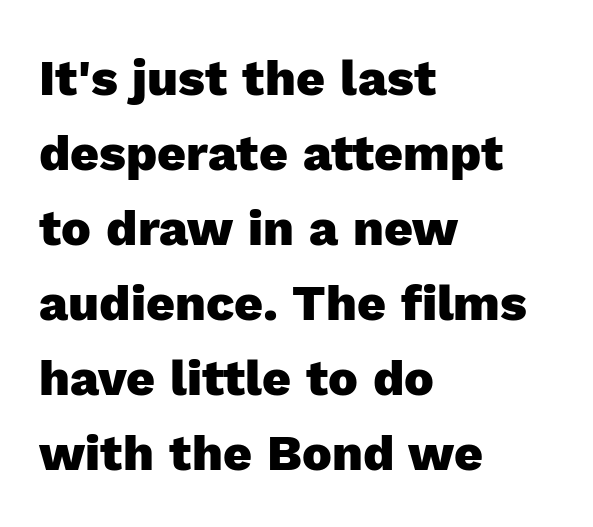
The image shows 50 px heavy sans-serif type, upright; set left-aligned, normal line spacing (1.5x), normal letter spacing, not underlined; a medium x-height.
